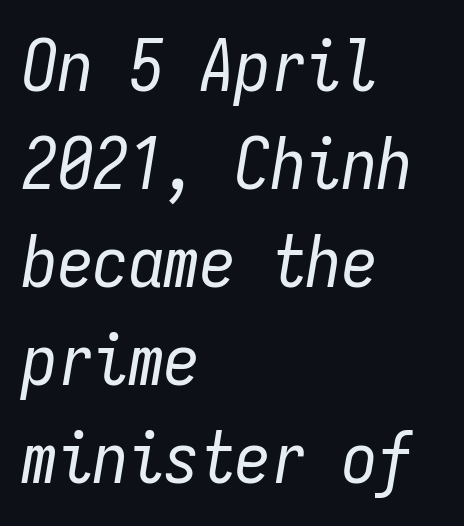
{"italic": "yes", "lean": "right", "slant_degrees": 9, "bold": "no", "weight": "regular", "width": "condensed", "stroke_contrast": "low", "x_height": "medium", "monospaced": "yes", "underline": "no", "align": "left", "line_spacing": "normal", "line_spacing_ratio": 1.38, "letter_spacing": "normal", "letter_spacing_em": 0.0, "glyph_px": 71}
